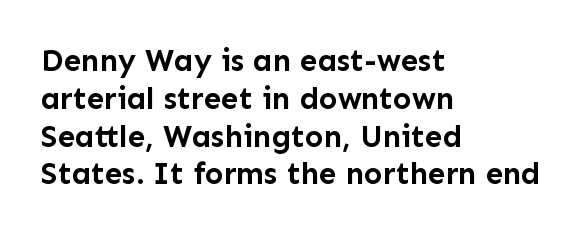
{"serif": "no", "italic": "no", "bold": "yes", "weight": "semibold", "width": "normal", "stroke_contrast": "low", "x_height": "medium", "monospaced": "no", "underline": "no", "align": "left", "line_spacing_ratio": 1.22, "letter_spacing": "normal", "letter_spacing_em": 0.0, "glyph_px": 31}
